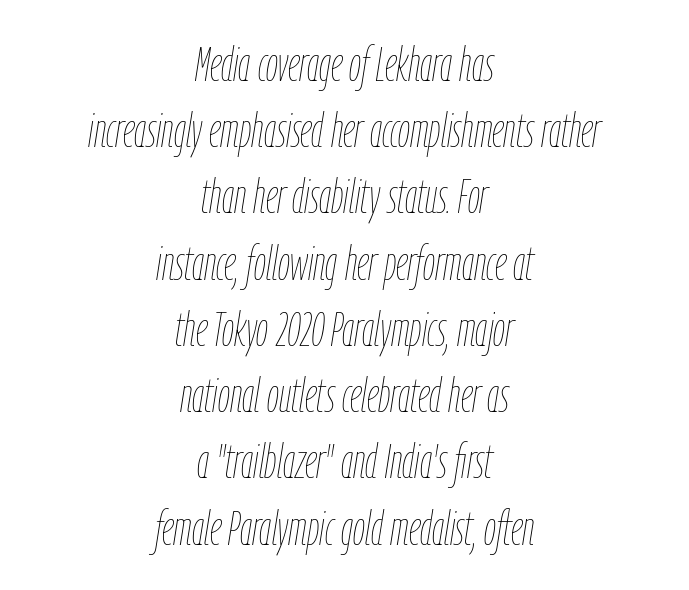
Q: Is the text bold? A: No.
Q: Is the text italic (slanted)? A: Yes, it leans right by about 9 degrees.
Q: Is the text underlined? A: No.
Q: How is the paragraph aligned? A: Centered.
Q: Is the spacing between letters normal or unusually wide? A: Normal.
Q: Is the spacing between lines tight, normal or loose? A: Normal.
Q: Width (condensed, normal, or wide)? A: Condensed.
Q: Stroke contrast? A: Low.
Q: x-height? A: Medium.
Q: Monospaced? A: No.
